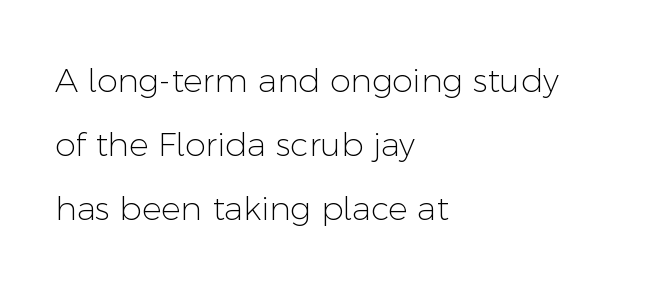
{"serif": "no", "italic": "no", "bold": "no", "weight": "light", "width": "normal", "stroke_contrast": "low", "x_height": "medium", "monospaced": "no", "underline": "no", "align": "left", "line_spacing": "loose", "line_spacing_ratio": 1.94, "letter_spacing": "normal", "letter_spacing_em": 0.0, "glyph_px": 33}
